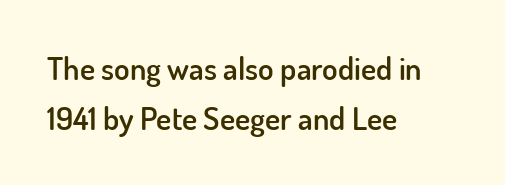
Q: Is the text bold? A: Semi-bold.
Q: Is the text italic (slanted)? A: No, it is upright.
Q: Is the typeface a serif or a sans-serif typeface? A: Sans-serif.
Q: Is the text underlined? A: No.
Q: How is the paragraph aligned? A: Left-aligned.
Q: Is the spacing between letters normal or unusually wide? A: Normal.
Q: Is the spacing between lines tight, normal or loose? A: Normal.
Q: Width (condensed, normal, or wide)? A: Normal.
Q: Stroke contrast? A: Low.
Q: x-height? A: Small.
Q: Monospaced? A: No.
